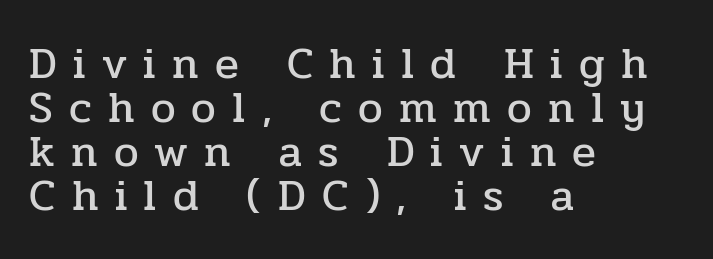
The image shows 44 px serif type, upright; set left-aligned, tight line spacing (1.0x), unusually wide letter spacing (+0.37 em), not underlined; low stroke contrast and a medium x-height.
